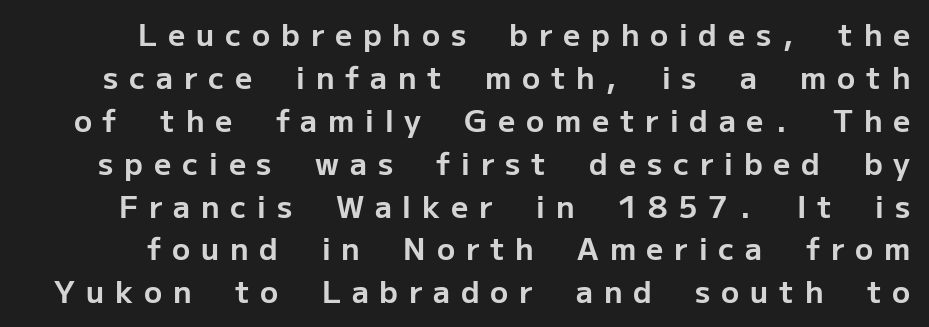
Summary of vertical rhythm: regular, with standard interline spacing. Heft: maximum for text — a bold. Letter spacing: wide. Character widths vary here, with narrow letters taking less room than wide ones. The axis of the letterforms is exactly vertical.
